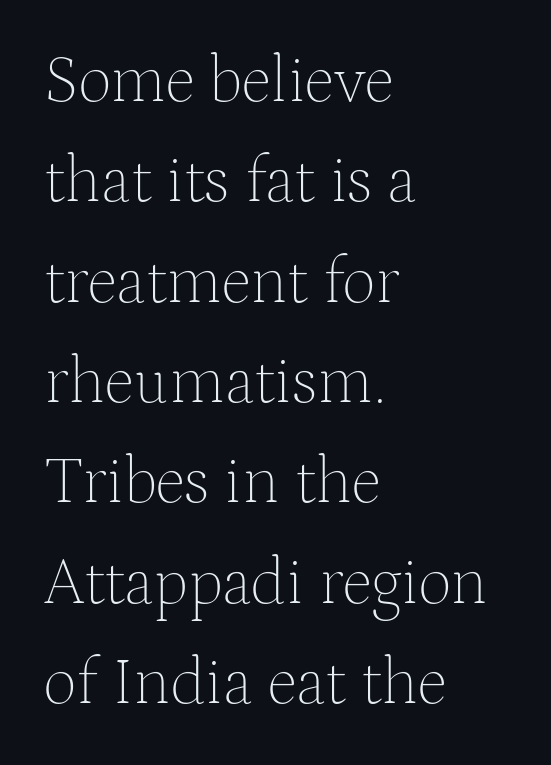
The image shows 66 px thin serif type, upright; set left-aligned, normal line spacing (1.52x), normal letter spacing, not underlined; medium stroke contrast and a medium x-height.
